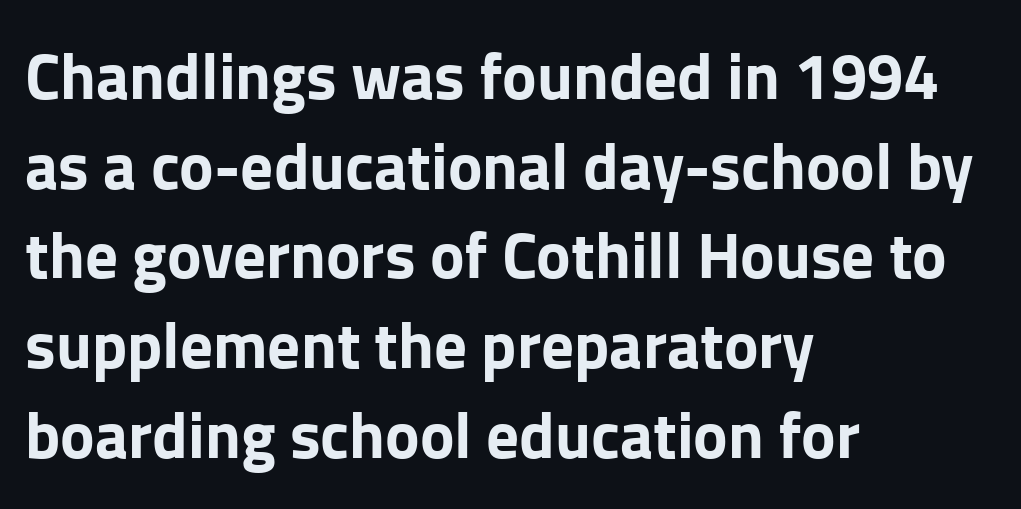
{"serif": "no", "italic": "no", "bold": "yes", "weight": "bold", "width": "normal", "stroke_contrast": "low", "x_height": "medium", "monospaced": "no", "underline": "no", "align": "left", "line_spacing": "normal", "line_spacing_ratio": 1.38, "letter_spacing": "normal", "letter_spacing_em": 0.0, "glyph_px": 65}
